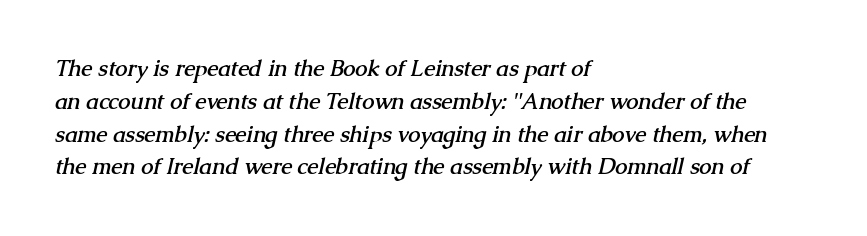
{"bold": "yes", "underline": "no", "align": "left", "line_spacing": "normal", "line_spacing_ratio": 1.49, "letter_spacing": "normal", "letter_spacing_em": 0.0, "glyph_px": 22}
